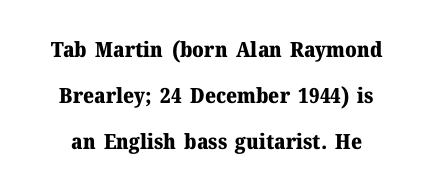
Type without underlining. Here the glyphs are tracked normally, forming tight word shapes. A dark, heavy texture on the line: the type is bold. This sample uses an upright cut, with every glyph sitting square on the baseline. Each new line begins a long way beneath the previous one.
